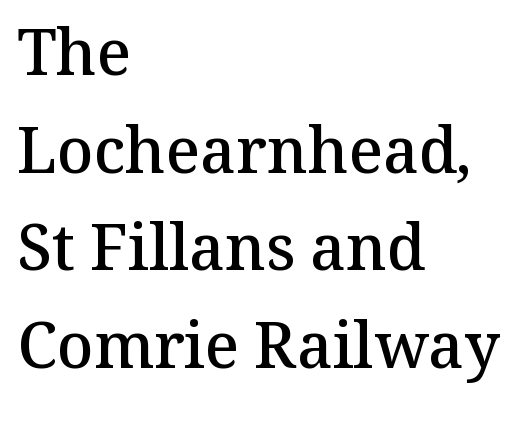
The image shows 63 px semibold serif type, upright; set left-aligned, normal line spacing (1.55x), normal letter spacing, not underlined; medium stroke contrast and a medium x-height.
